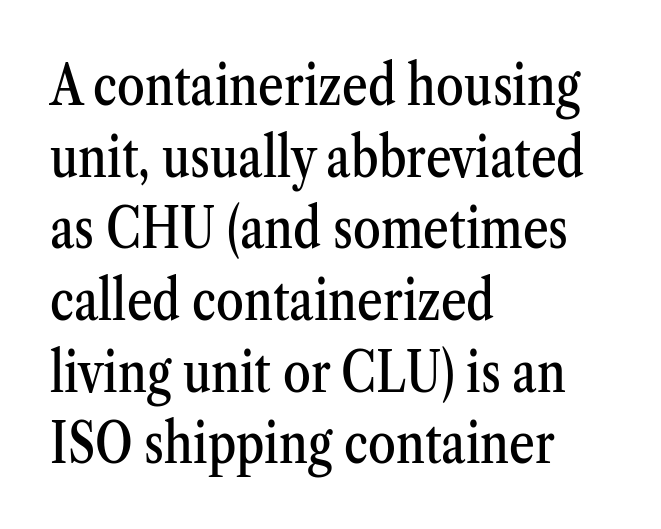
Decoration check: the copy has no underline. The letters advance in unequal steps, a hallmark of proportional type. If you drew a ruler down the left edge, every line would touch it. In terms of leading, this rendering sits right in the middle. In terms of posture, this sample is upright.
